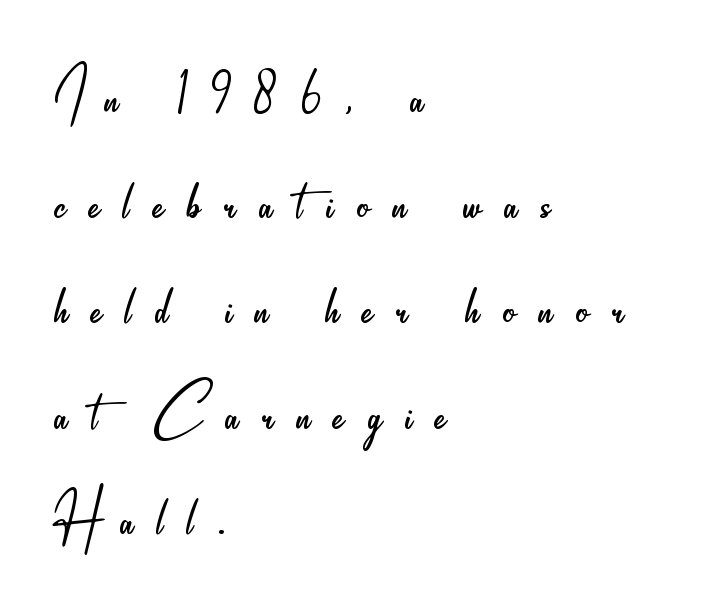
{"serif": "no", "bold": "no", "weight": "light", "width": "condensed", "stroke_contrast": "low", "x_height": "small", "monospaced": "no", "underline": "no", "align": "left", "line_spacing": "normal", "line_spacing_ratio": 1.32, "letter_spacing": "wide", "letter_spacing_em": 0.29, "glyph_px": 80}
